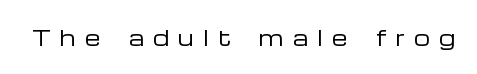
The strokes carry an ordinary text weight at most. Display-style spreading of the glyphs; the letterfit is very open. Do the letters lean? They stand straight. The glyphs are unaccompanied by any horizontal stroke below them.
